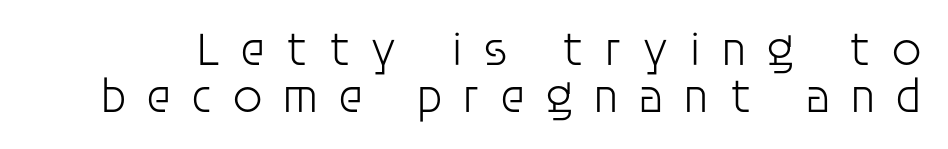
Letterform terminals end flat and unadorned throughout the passage. Very little white space separates one row of letters from the next. Loose tracking; the words dissolve into strings of separated letters. Posture: upright roman. Note the varied advance widths — an 'i' is clearly narrower than an 'm'. This is not heavy type; no bold has been used.
